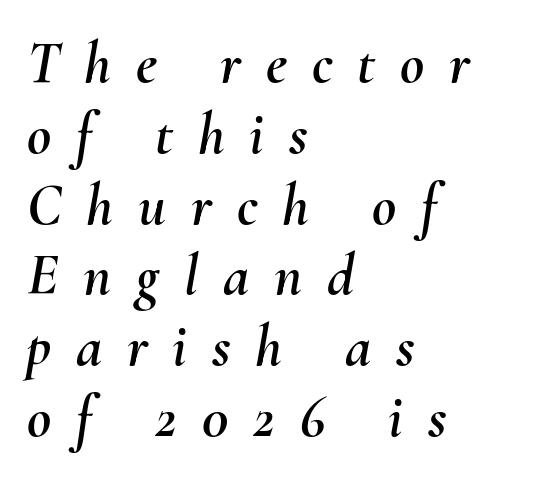
Line starts are locked; line ends wander. Descenders hang freely into open space. The letterforms stand isolated, each surrounded by extra space. This sample uses an oblique cut, with every glyph tilted off the vertical. The face used here is proportionally spaced, like ordinary book or web type.
